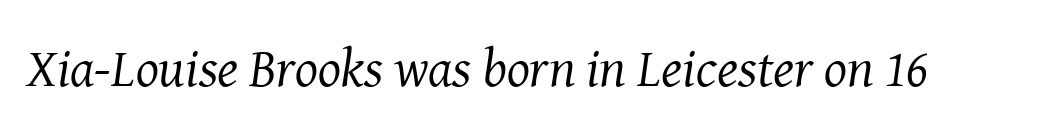
{"serif": "yes", "italic": "yes", "lean": "right", "slant_degrees": 8, "bold": "no", "weight": "regular", "width": "normal", "stroke_contrast": "medium", "x_height": "medium", "monospaced": "no", "underline": "no", "letter_spacing": "normal", "letter_spacing_em": 0.0, "glyph_px": 54}
